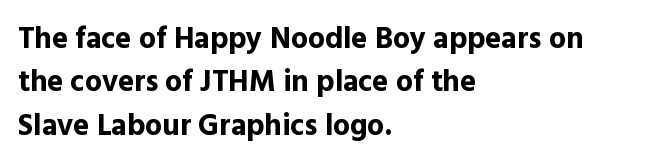
Q: Is the text bold? A: Yes.
Q: Is the text italic (slanted)? A: No, it is upright.
Q: Is the typeface a serif or a sans-serif typeface? A: Sans-serif.
Q: Is the text underlined? A: No.
Q: How is the paragraph aligned? A: Left-aligned.
Q: Is the spacing between letters normal or unusually wide? A: Normal.
Q: Is the spacing between lines tight, normal or loose? A: Normal.
Q: Width (condensed, normal, or wide)? A: Normal.
Q: x-height? A: Medium.
Q: Monospaced? A: No.
